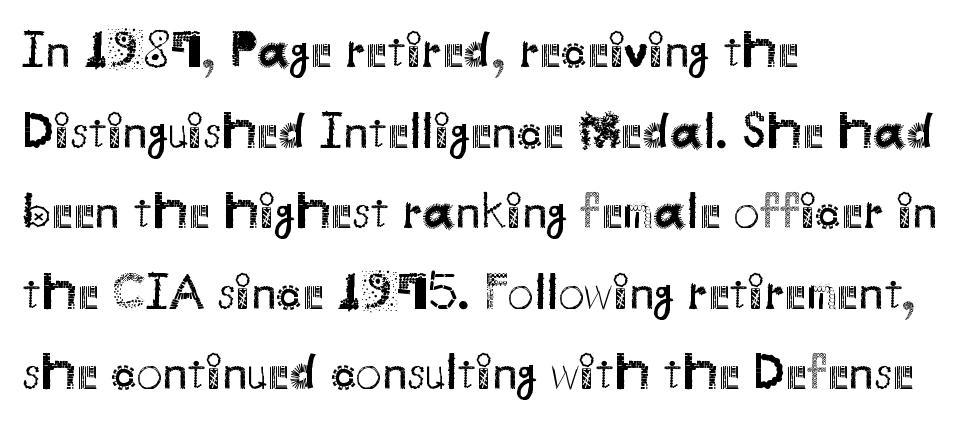
{"serif": "no", "italic": "no", "bold": "no", "weight": "regular", "width": "normal", "stroke_contrast": "medium", "x_height": "small", "monospaced": "no", "underline": "no", "align": "left", "line_spacing": "normal", "line_spacing_ratio": 1.55, "letter_spacing": "normal", "letter_spacing_em": 0.0, "glyph_px": 52}
